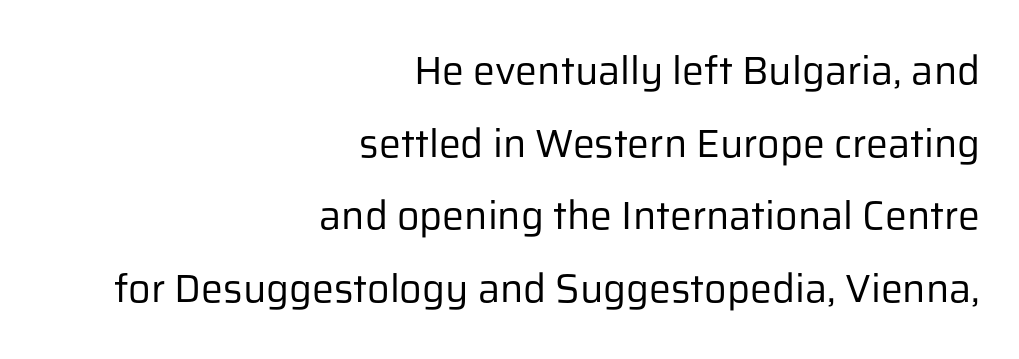
{"serif": "no", "italic": "no", "bold": "no", "weight": "regular", "width": "normal", "stroke_contrast": "low", "x_height": "medium", "monospaced": "no", "underline": "no", "align": "right", "line_spacing_ratio": 1.86, "letter_spacing": "normal", "letter_spacing_em": 0.0, "glyph_px": 39}
